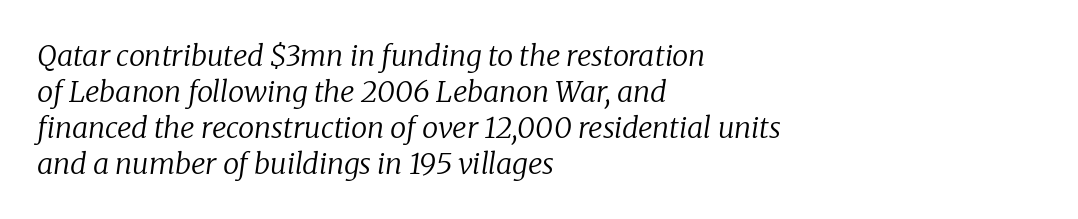
The image shows 29 px regular-weight serif type, italic (leaning right); set left-aligned, line spacing 1.24x, normal letter spacing, not underlined; low stroke contrast and a medium x-height.
